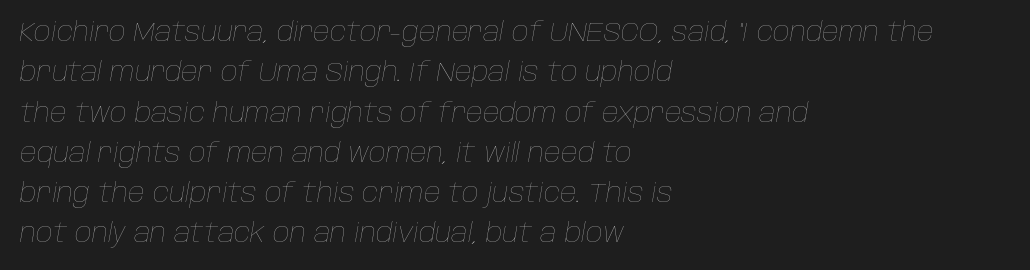
The rendering uses a moderate line-height, typical for paragraphs. Bold? No — there's no thickening of the strokes. If you drew a line through each stem, it would be angled. Reading down the block, your eye returns to a fixed left position each line.
